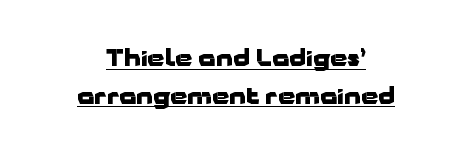
The lines are quadded center. The characters look thick and weighty, a clear bold. The passage shown has conventional tracking throughout. This is roman type, the default non-slanted kind. Somebody hit Ctrl+U on this one — the words are underlined.
